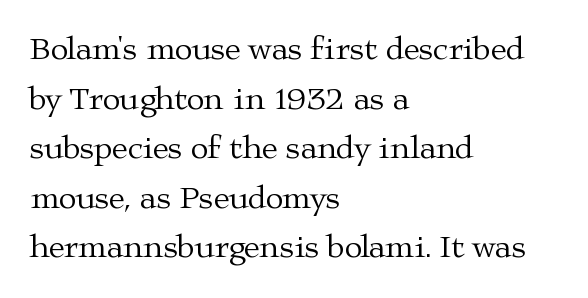
{"serif": "yes", "italic": "no", "bold": "no", "weight": "regular", "width": "wide", "stroke_contrast": "medium", "x_height": "medium", "monospaced": "no", "underline": "no", "align": "left", "line_spacing": "normal", "line_spacing_ratio": 1.55, "letter_spacing": "normal", "letter_spacing_em": 0.0, "glyph_px": 32}
